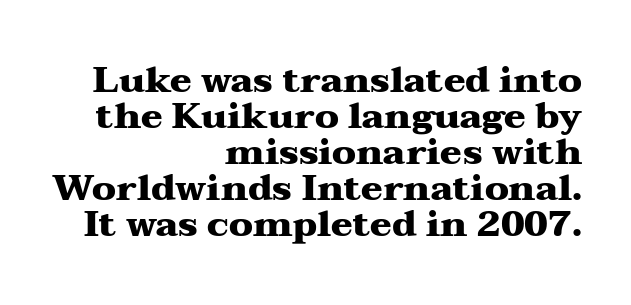
The font is running at its bold setting. The rendering uses natural spacing where letterforms have individual widths. Is there much room between lines? No — they nearly touch. If you drew a line through each stem, it would be perfectly vertical. The passage shown is not underscored anywhere. All the whitespace from short lines collects on the left.
